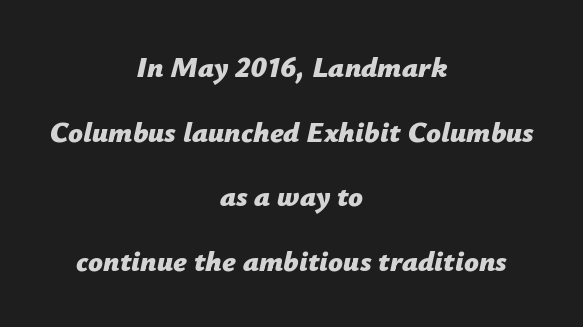
These lines were composed using italics. The face used here has the dense, thick strokes of a bold. Note the varied advance widths — an 'i' is clearly narrower than an 'm'. These lines stack symmetrically, like a column narrowing and widening about its center. Words appear dense and cohesive because spacing is normal. Compared with typical paragraphs, the rows here are farther apart.
